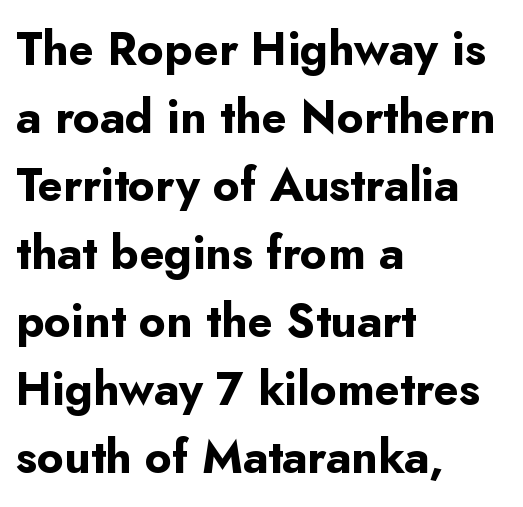
Q: Is the text bold? A: Yes.
Q: Is the text italic (slanted)? A: No, it is upright.
Q: Is the typeface a serif or a sans-serif typeface? A: Sans-serif.
Q: Is the text underlined? A: No.
Q: How is the paragraph aligned? A: Left-aligned.
Q: Is the spacing between letters normal or unusually wide? A: Normal.
Q: Is the spacing between lines tight, normal or loose? A: Normal.
Q: Width (condensed, normal, or wide)? A: Normal.
Q: Stroke contrast? A: Low.
Q: x-height? A: Small.
Q: Monospaced? A: No.
